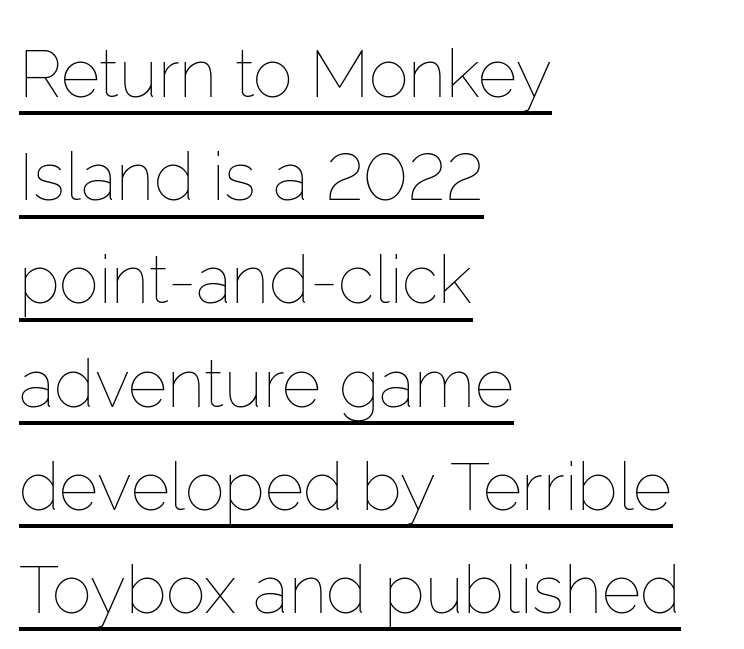
Regular leading. The letters advance in unequal steps, a hallmark of proportional type. The lettering holds an erect, upright posture throughout. Spacing between characters is what you'd get straight out of the box. The rendering uses the underline text-decoration.
